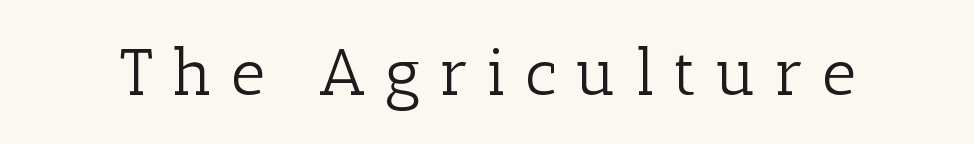
If you drew a line through each stem, it would be perfectly vertical. Each letter keeps its own natural width here, so spacing adapts to shape. The type family on display is of the serif kind. The typeface has the unassuming heft of standard copy or less.
